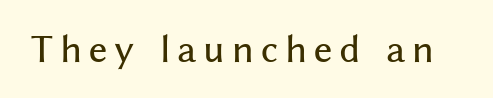
No word sits above an underline. In terms of letterform style, serifs are entirely absent. Do the letters lean? They stand straight. The rendering uses natural spacing where letterforms have individual widths. Substantial extra tracking has been applied to these lines.
